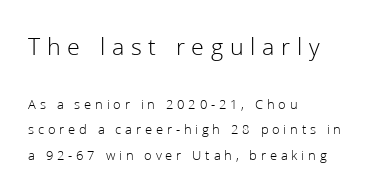
Q: Is the text bold? A: No.
Q: Is the text italic (slanted)? A: No, it is upright.
Q: Is the text underlined? A: No.
Q: How is the paragraph aligned? A: Left-aligned.
Q: Is the spacing between letters normal or unusually wide? A: Unusually wide.
Q: Which block of text is set in a larger size, the first (top) or the second (bottom)? A: The first (top) one.
